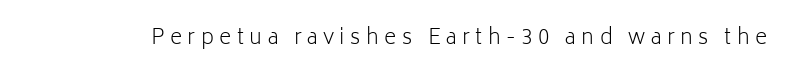
Weight: regular or lighter. Beneath every word, the page is bare. Does extra space separate the letters? Yes, quite a lot of it. Style check: upright.
